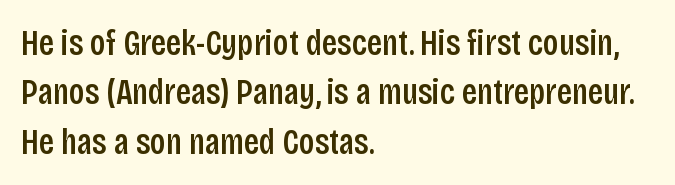
Q: Is the text bold? A: Semi-bold.
Q: Is the text italic (slanted)? A: No, it is upright.
Q: Is the typeface a serif or a sans-serif typeface? A: Sans-serif.
Q: Is the text underlined? A: No.
Q: How is the paragraph aligned? A: Left-aligned.
Q: Is the spacing between letters normal or unusually wide? A: Normal.
Q: Is the spacing between lines tight, normal or loose? A: Normal.
Q: Width (condensed, normal, or wide)? A: Condensed.
Q: Stroke contrast? A: Low.
Q: x-height? A: Large.
Q: Monospaced? A: No.
